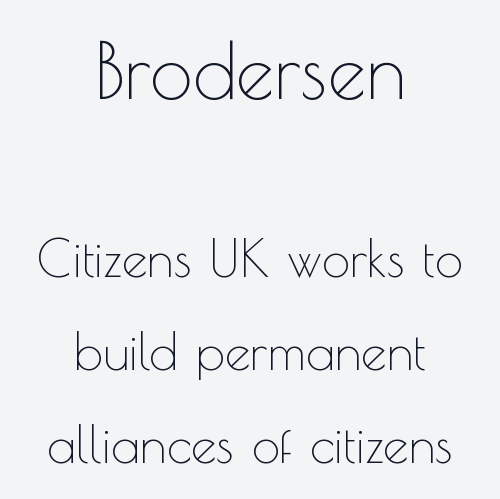
Q: Is the text bold? A: No.
Q: Is the text italic (slanted)? A: No, it is upright.
Q: Is the typeface a serif or a sans-serif typeface? A: Sans-serif.
Q: Is the text underlined? A: No.
Q: How is the paragraph aligned? A: Centered.
Q: Is the spacing between letters normal or unusually wide? A: Normal.
Q: Which block of text is set in a larger size, the first (top) or the second (bottom)? A: The first (top) one.
Q: Width (condensed, normal, or wide)? A: Normal.
Q: x-height? A: Small.
Q: Monospaced? A: No.
